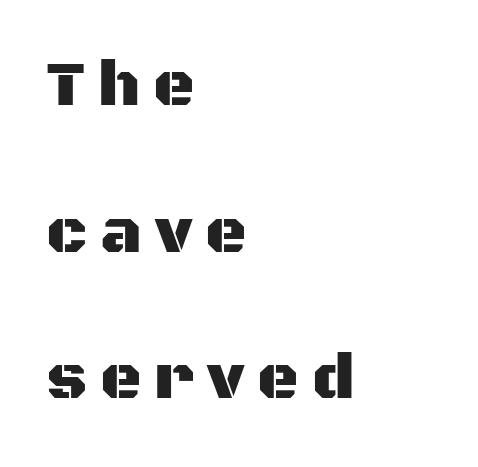
Q: Is the text italic (slanted)? A: No, it is upright.
Q: Is the typeface a serif or a sans-serif typeface? A: Sans-serif.
Q: Is the text underlined? A: No.
Q: How is the paragraph aligned? A: Left-aligned.
Q: Is the spacing between letters normal or unusually wide? A: Unusually wide.
Q: Is the spacing between lines tight, normal or loose? A: Loose.
Q: Width (condensed, normal, or wide)? A: Normal.
Q: Stroke contrast? A: Medium.
Q: x-height? A: Large.
Q: Monospaced? A: No.
